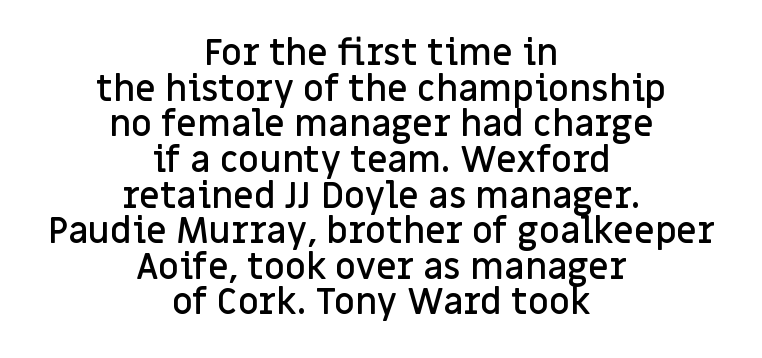
Q: Is the text bold? A: Semi-bold.
Q: Is the text italic (slanted)? A: No, it is upright.
Q: Is the typeface a serif or a sans-serif typeface? A: Sans-serif.
Q: Is the text underlined? A: No.
Q: How is the paragraph aligned? A: Centered.
Q: Is the spacing between letters normal or unusually wide? A: Normal.
Q: Is the spacing between lines tight, normal or loose? A: Tight.
Q: Width (condensed, normal, or wide)? A: Normal.
Q: Stroke contrast? A: Low.
Q: x-height? A: Large.
Q: Monospaced? A: No.
